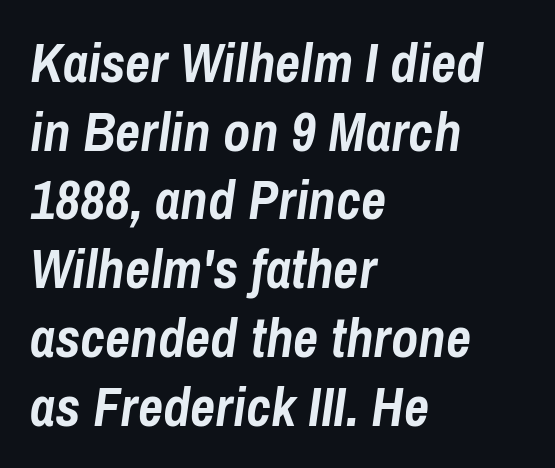
{"italic": "yes", "lean": "right", "slant_degrees": 8, "bold": "yes", "weight": "semibold", "width": "condensed", "stroke_contrast": "low", "x_height": "medium", "monospaced": "no", "underline": "no", "align": "left", "line_spacing": "normal", "line_spacing_ratio": 1.25, "letter_spacing": "normal", "letter_spacing_em": 0.0, "glyph_px": 55}
